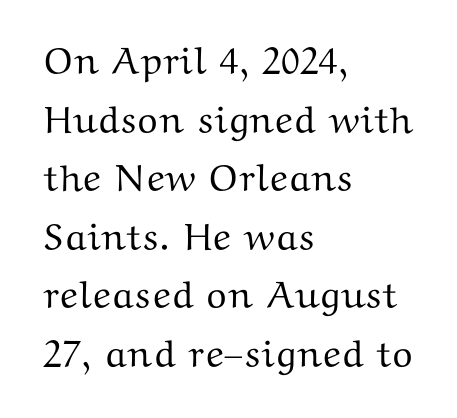
The image shows 38 px wide serif type, upright; set left-aligned, normal line spacing (1.54x), normal letter spacing, not underlined; medium stroke contrast and a medium x-height.
